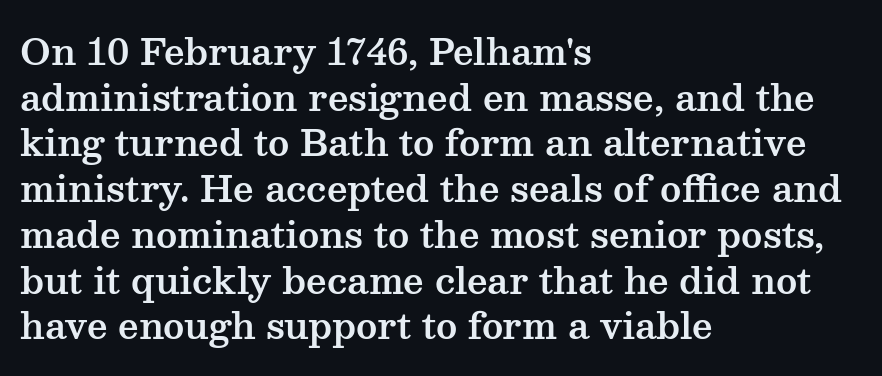
Here the designer chose a conventional face with non-uniform glyph widths. Line starts are locked; line ends wander. Spacing between characters is what you'd get straight out of the box. The characters display serif detailing at their extremities.
